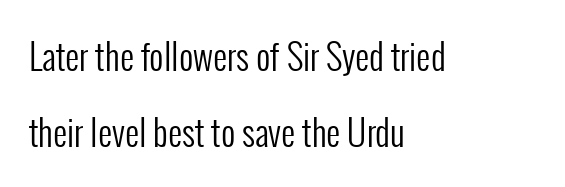
I'd call this a sans setting — the letters go barefoot. Letter spacing: default. The string is rendered with underlining switched off. This reads as an unemphasized weight, regular at the heaviest. Reading down the block, your eye returns to a fixed left position each line. These lines are rendered in a variable-pitch font.
